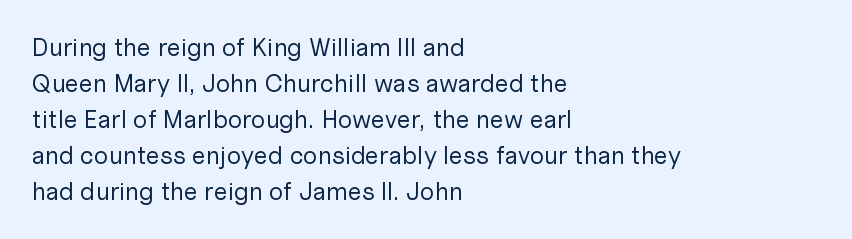
The image shows 25 px text type, upright; set left-aligned, normal line spacing (1.44x), normal letter spacing, not underlined.
